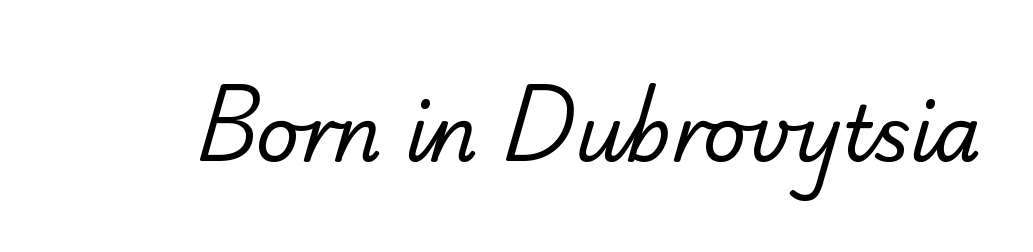
{"serif": "no", "bold": "no", "weight": "regular", "width": "normal", "stroke_contrast": "low", "x_height": "small", "monospaced": "no", "underline": "no", "letter_spacing": "normal", "letter_spacing_em": 0.0, "glyph_px": 76}
